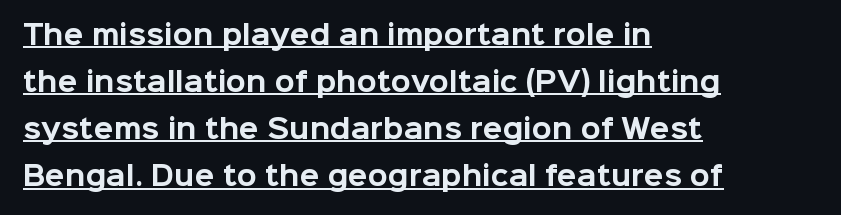
Short and long lines alike share a common starting point at left. Stroke thickness is high; the sample reads as a true bold. When letters stand straight like this, we call the style roman or upright. Tracking here is standard; glyphs follow each other at the usual distance.
